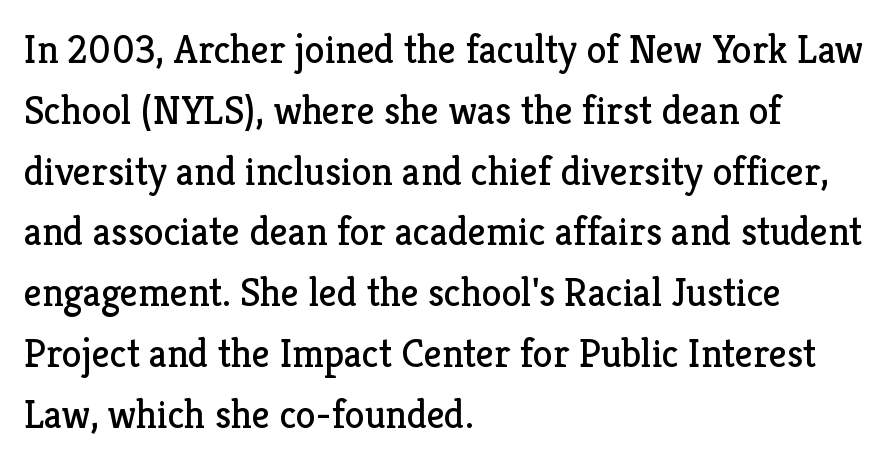
Q: Is the text bold? A: No.
Q: Is the text italic (slanted)? A: No, it is upright.
Q: Is the typeface a serif or a sans-serif typeface? A: Serif.
Q: Is the text underlined? A: No.
Q: How is the paragraph aligned? A: Left-aligned.
Q: Is the spacing between letters normal or unusually wide? A: Normal.
Q: Is the spacing between lines tight, normal or loose? A: Normal.
Q: Width (condensed, normal, or wide)? A: Normal.
Q: Stroke contrast? A: Low.
Q: x-height? A: Medium.
Q: Monospaced? A: No.
